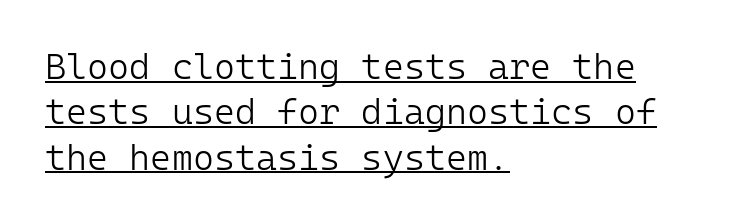
The image shows 36 px light sans-serif type, upright, monospaced; set left-aligned, normal line spacing (1.26x), normal letter spacing, underlined; low stroke contrast and a medium x-height.
